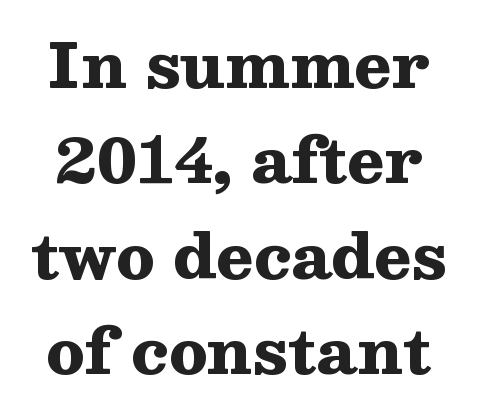
Q: Is the text bold? A: Yes.
Q: Is the text italic (slanted)? A: No, it is upright.
Q: Is the typeface a serif or a sans-serif typeface? A: Serif.
Q: Is the text underlined? A: No.
Q: Is the spacing between letters normal or unusually wide? A: Normal.
Q: Is the spacing between lines tight, normal or loose? A: Normal.
Q: Width (condensed, normal, or wide)? A: Wide.
Q: Stroke contrast? A: Medium.
Q: x-height? A: Medium.
Q: Monospaced? A: No.
